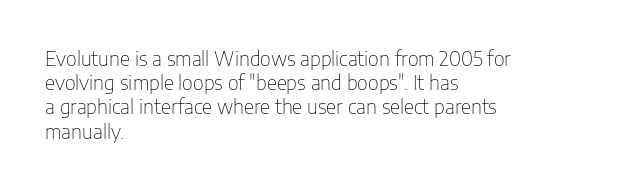
The image shows 20 px text type, upright; set left-aligned, line spacing 1.21x, normal letter spacing, not underlined.
